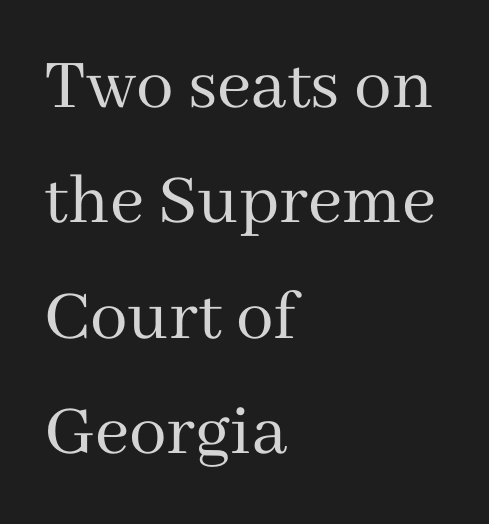
{"serif": "yes", "italic": "no", "bold": "no", "weight": "regular", "width": "normal", "stroke_contrast": "medium", "x_height": "medium", "monospaced": "no", "underline": "no", "align": "left", "line_spacing": "normal", "line_spacing_ratio": 1.54, "letter_spacing": "normal", "letter_spacing_em": 0.0, "glyph_px": 75}
